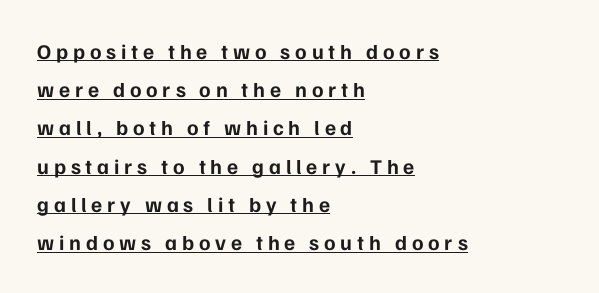
Q: Is the text bold? A: Yes.
Q: Is the text italic (slanted)? A: No, it is upright.
Q: Is the text underlined? A: Yes.
Q: How is the paragraph aligned? A: Left-aligned.
Q: Is the spacing between letters normal or unusually wide? A: Unusually wide.
